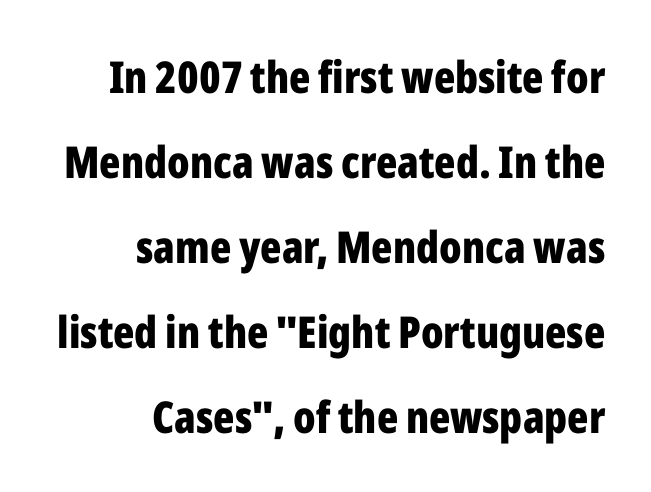
Notice how thick the strokes are: this is what a full bold looks like. Type style note: lacks serifs. Every row of glyphs terminates at an identical x-position on the right. Between one letter and the next there's only the usual sliver of space. Proportional: the letters do not fall into vertical columns. The area under the type is left untouched.
